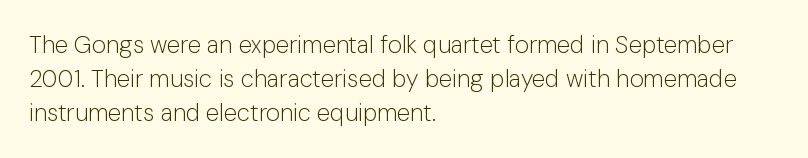
{"italic": "no", "bold": "no", "underline": "no", "align": "left", "line_spacing": "normal", "line_spacing_ratio": 1.41, "letter_spacing": "normal", "letter_spacing_em": 0.0, "glyph_px": 24}
